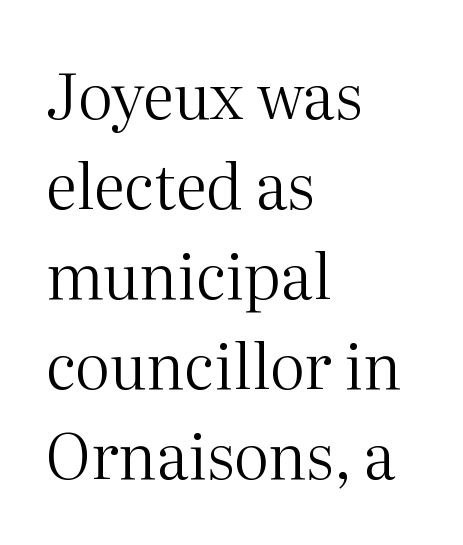
{"serif": "yes", "italic": "no", "bold": "no", "weight": "regular", "width": "normal", "stroke_contrast": "medium", "x_height": "medium", "monospaced": "no", "underline": "no", "align": "left", "line_spacing": "normal", "line_spacing_ratio": 1.45, "letter_spacing": "normal", "letter_spacing_em": 0.0, "glyph_px": 62}
